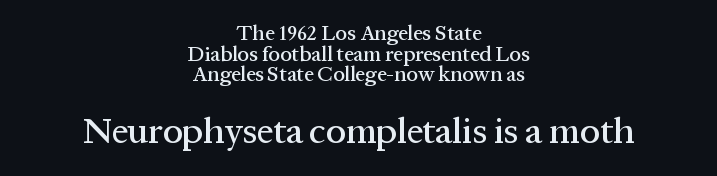
Of the two passages, the one underneath uses the larger point size. Line starts and ends both wander, symmetrically. Interline gaps are noticeably narrow in this sample. Proportional: the letters do not fall into vertical columns.
